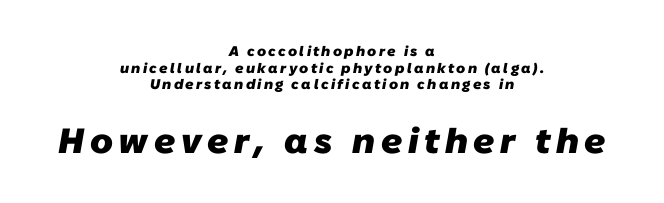
Q: Is the text bold? A: Yes.
Q: Is the typeface a serif or a sans-serif typeface? A: Sans-serif.
Q: Is the text underlined? A: No.
Q: How is the paragraph aligned? A: Centered.
Q: Which block of text is set in a larger size, the first (top) or the second (bottom)? A: The second (bottom) one.
Q: Width (condensed, normal, or wide)? A: Normal.
Q: Stroke contrast? A: Low.
Q: x-height? A: Medium.
Q: Monospaced? A: No.
